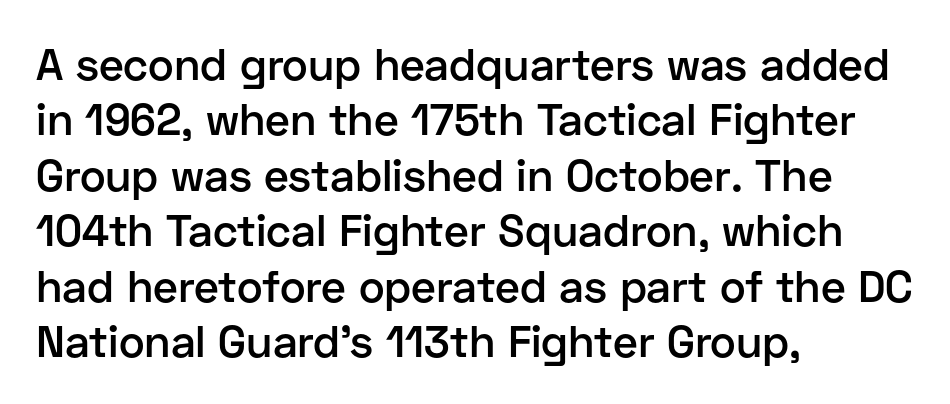
The line-height multiplier appears to be the usual default. Font category for this specimen: sans-serif. Is this a fixed-width face? No — the glyphs have proportional, varying widths. Honestly, the letter spacing is just normal — you wouldn't notice it. Notice how the stems are strictly vertical — no italics here. The area under the type is left untouched.
